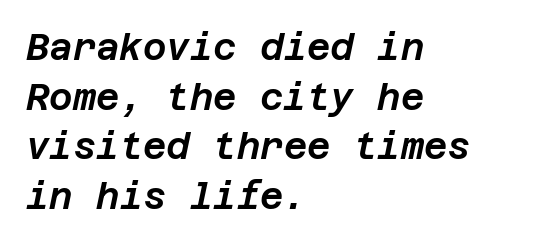
The image shows 36 px text type, italic (leaning right); set left-aligned, normal line spacing (1.38x), normal letter spacing, not underlined; low stroke contrast and a large x-height.
